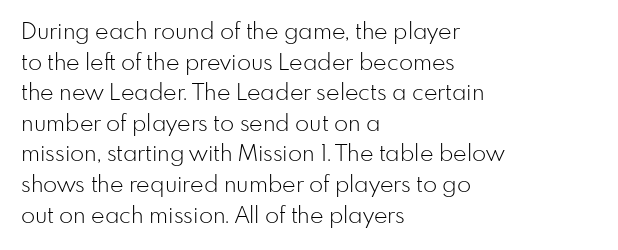
Vertical spacing — default. The text block is weighted toward the left margin, trailing off unevenly rightward. The baseline area is clear. These lines keep a tight, regular rhythm from letter to letter. No extra ink here — the face is not bold.
